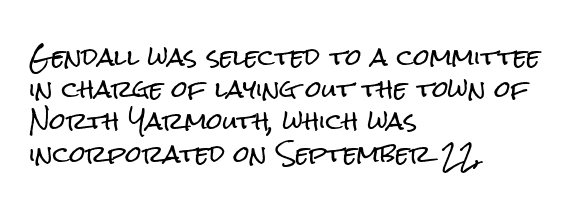
{"italic": "no", "underline": "no", "align": "left", "line_spacing": "normal", "line_spacing_ratio": 1.4, "letter_spacing": "normal", "letter_spacing_em": 0.0, "glyph_px": 23}
